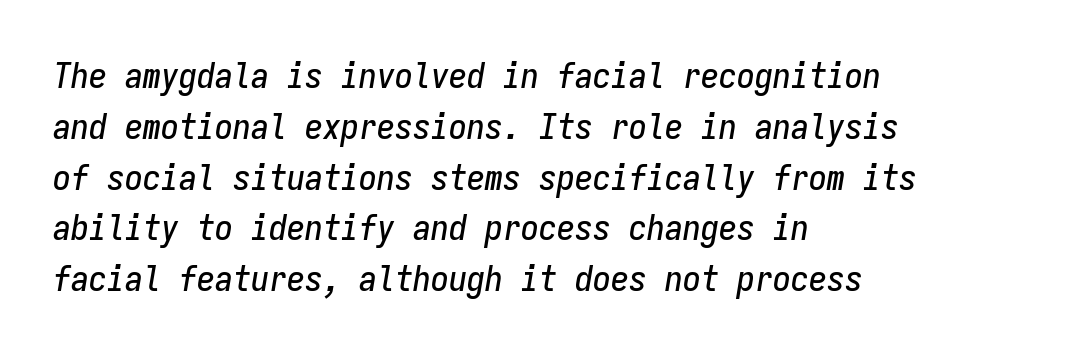
Q: Is the text italic (slanted)? A: Yes, it leans right by about 9 degrees.
Q: Is the text underlined? A: No.
Q: How is the paragraph aligned? A: Left-aligned.
Q: Is the spacing between letters normal or unusually wide? A: Normal.
Q: Is the spacing between lines tight, normal or loose? A: Normal.
Q: Width (condensed, normal, or wide)? A: Condensed.
Q: Stroke contrast? A: Low.
Q: x-height? A: Medium.
Q: Monospaced? A: Yes.
